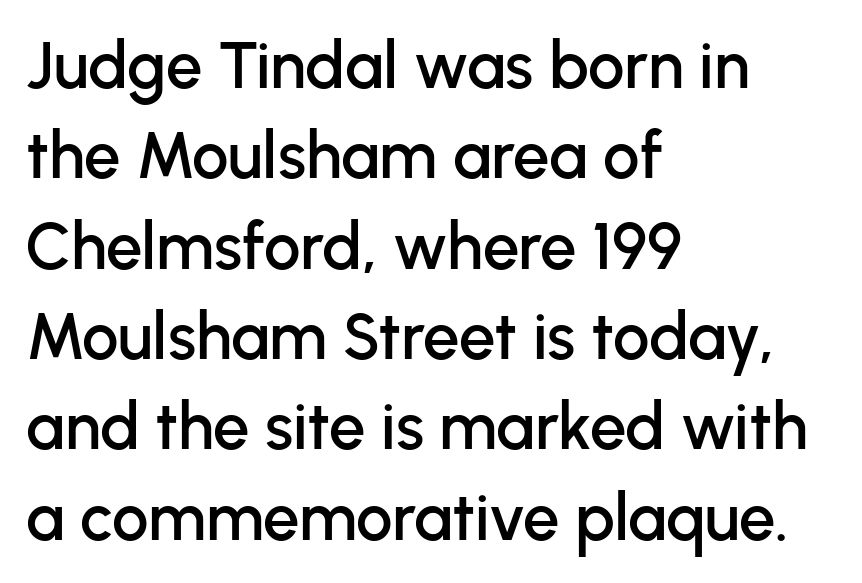
{"serif": "no", "italic": "no", "width": "normal", "stroke_contrast": "low", "x_height": "medium", "monospaced": "no", "underline": "no", "align": "left", "line_spacing": "normal", "line_spacing_ratio": 1.39, "letter_spacing": "normal", "letter_spacing_em": 0.0, "glyph_px": 65}
